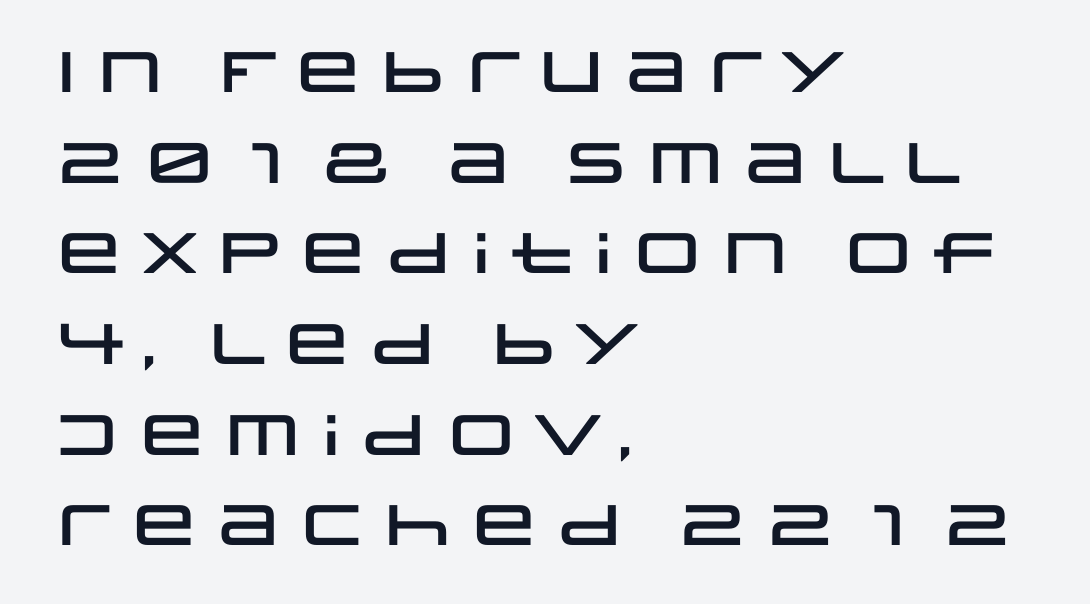
Q: Is the text italic (slanted)? A: No, it is upright.
Q: Is the typeface a serif or a sans-serif typeface? A: Sans-serif.
Q: Is the text underlined? A: No.
Q: How is the paragraph aligned? A: Left-aligned.
Q: Is the spacing between letters normal or unusually wide? A: Normal.
Q: Is the spacing between lines tight, normal or loose? A: Normal.
Q: Width (condensed, normal, or wide)? A: Wide.
Q: Stroke contrast? A: Low.
Q: x-height? A: Large.
Q: Monospaced? A: No.
